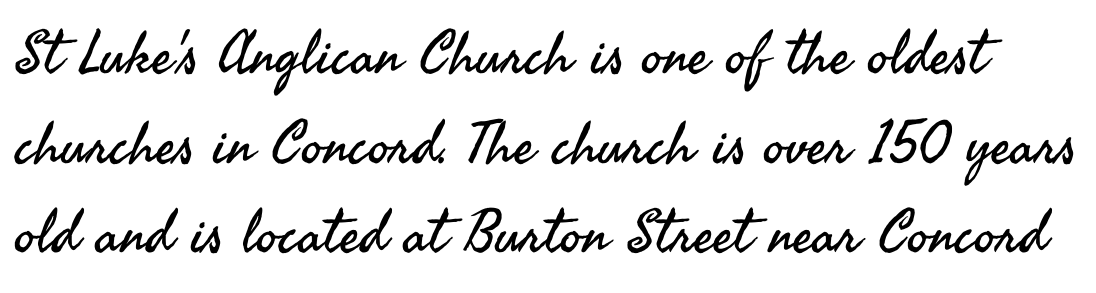
Q: Is the text bold? A: No.
Q: Is the text italic (slanted)? A: Yes.
Q: Is the typeface a serif or a sans-serif typeface? A: Sans-serif.
Q: Is the text underlined? A: No.
Q: Is the spacing between letters normal or unusually wide? A: Normal.
Q: Is the spacing between lines tight, normal or loose? A: Normal.
Q: Width (condensed, normal, or wide)? A: Normal.
Q: Stroke contrast? A: Medium.
Q: x-height? A: Small.
Q: Monospaced? A: No.
